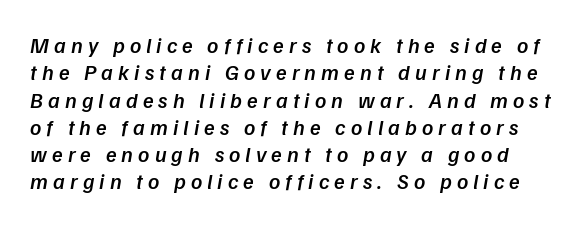
The image shows 22 px text type; set line spacing 1.24x, unusually wide letter spacing (+0.23 em), not underlined.
